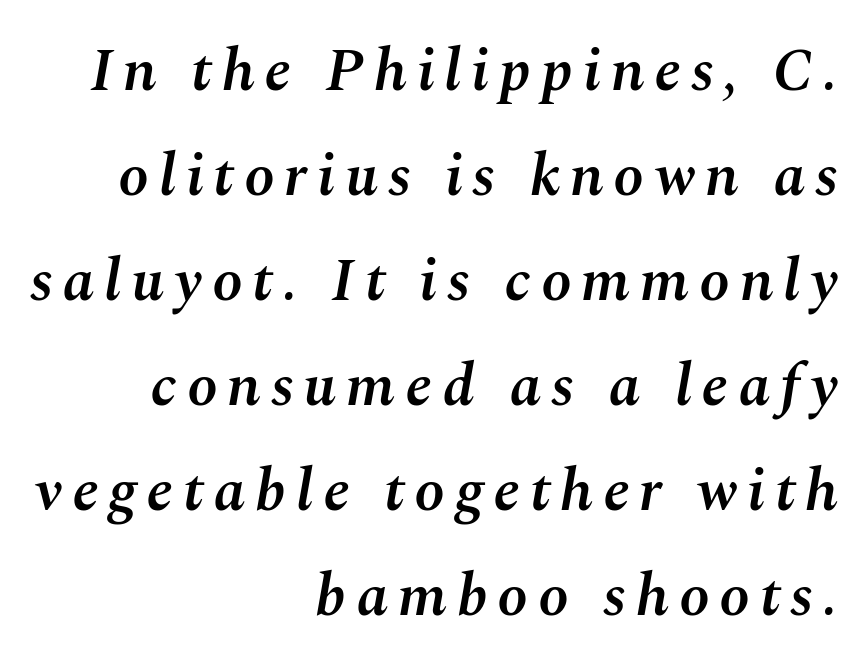
The setting favours the right margin, as signatures and pull-quotes sometimes do. The face used here is proportionally spaced, like ordinary book or web type. The face used here has a pronounced slope to its letters. A clean baseline with only descenders dipping below it. Compared with an ordinary text face, these strokes are moderately heavier — a semibold.
